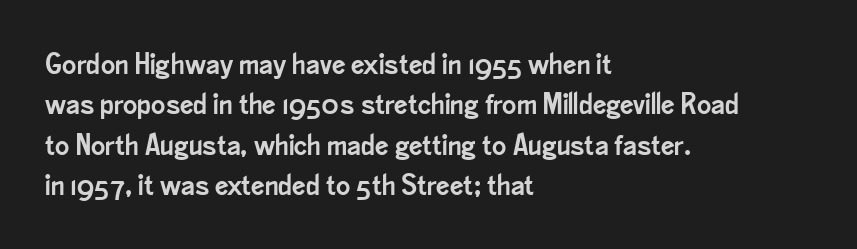
Is there any slant? The stems are plumb. The gap between lines stays unmarked. Does the type have serifs? No, each stem ends abruptly. Is the letter spacing exaggerated? No — it looks like the ordinary default. The passage is arranged the way most books set body copy — flush left. Quick note: interline space is typical.
